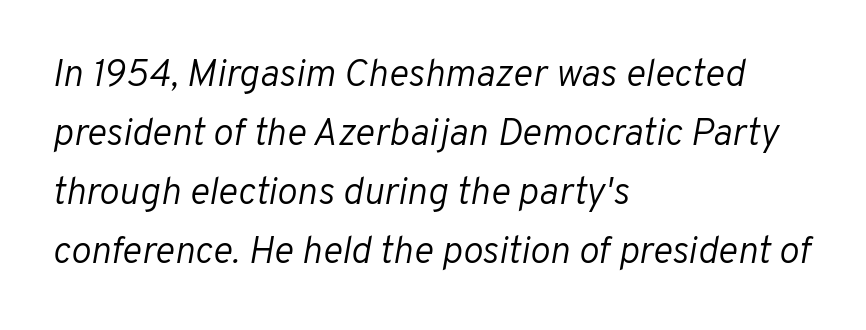
The image shows 38 px light type, italic (leaning right); set left-aligned, normal line spacing (1.55x), normal letter spacing, not underlined; low stroke contrast and a medium x-height.
